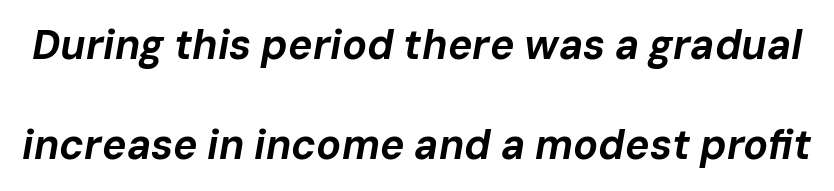
The rendering keeps characters at their native spacing. Clear beneath every line of the passage. A typesetter would call this proportional, since set widths differ per character. The passage shown is emphatically bold. Honestly, the rows look like they've been pulled way apart. Tall strokes in this sample are angled rather than plumb.
